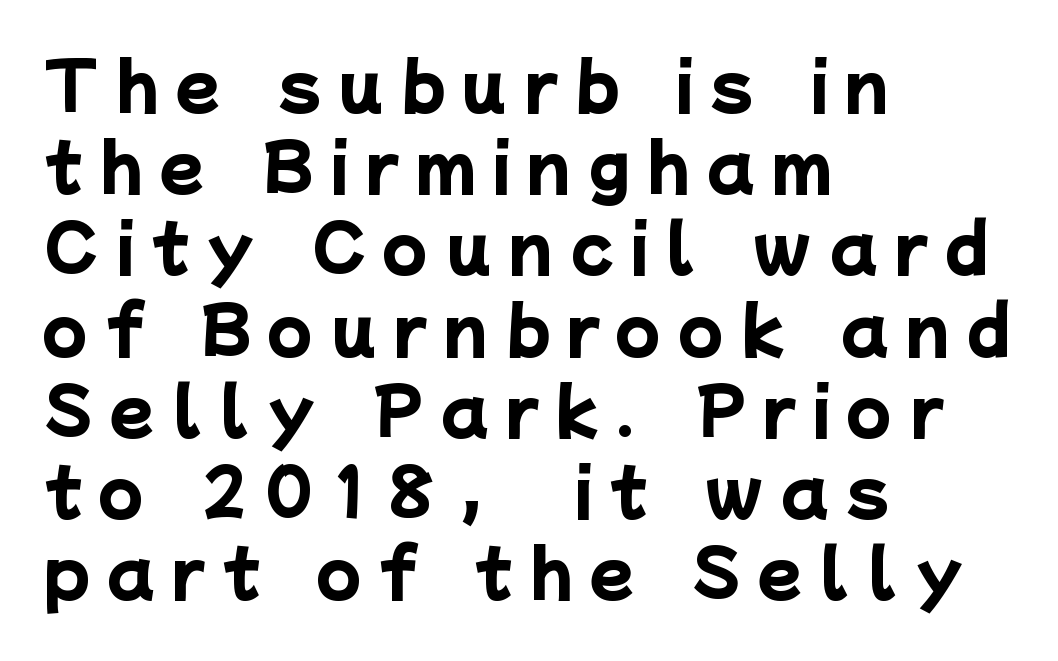
Q: Is the text bold? A: Yes.
Q: Is the typeface a serif or a sans-serif typeface? A: Sans-serif.
Q: Is the text underlined? A: No.
Q: How is the paragraph aligned? A: Left-aligned.
Q: Is the spacing between letters normal or unusually wide? A: Unusually wide.
Q: Is the spacing between lines tight, normal or loose? A: Normal.
Q: Width (condensed, normal, or wide)? A: Normal.
Q: Stroke contrast? A: Low.
Q: x-height? A: Medium.
Q: Monospaced? A: No.
